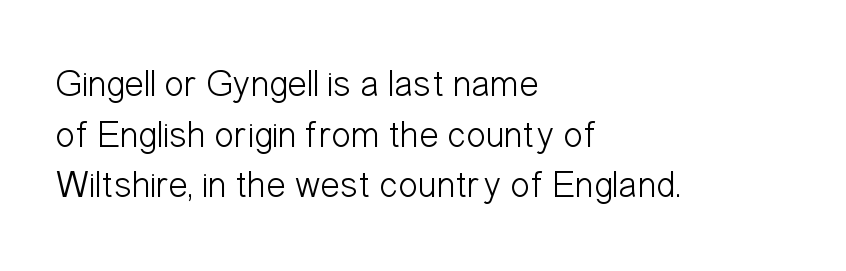
The image shows 37 px light, condensed sans-serif type, upright; set left-aligned, normal line spacing (1.37x), normal letter spacing, not underlined; low stroke contrast and a medium x-height.
